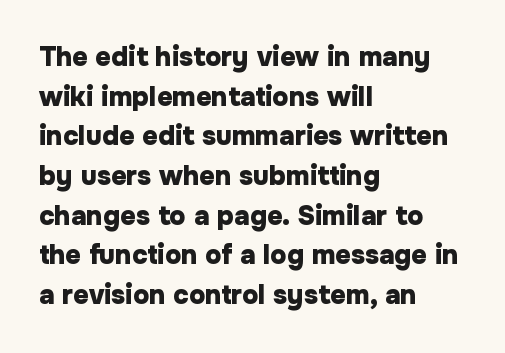
The glyphs are unaccompanied by any horizontal stroke below them. The characters look thick and weighty, a clear bold. Horizontally, the lines are justified to the leading edge only. Successive baselines arrive at the customary interval. Ordinary non-slanted type is in use.
